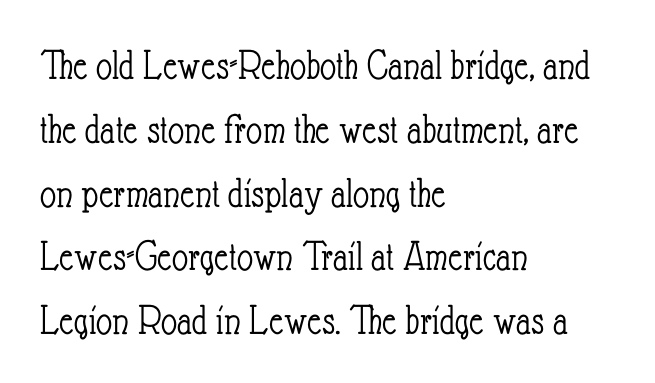
The axis of the letterforms is exactly vertical. Think of a printed novel: that variable character pitch is what you see here. The passage shown is not underscored anywhere. Is the letter spacing exaggerated? No — it looks like the ordinary default. The rendering uses a moderate line-height, typical for paragraphs. The letters look calm and open, with moderate or lighter stems.
